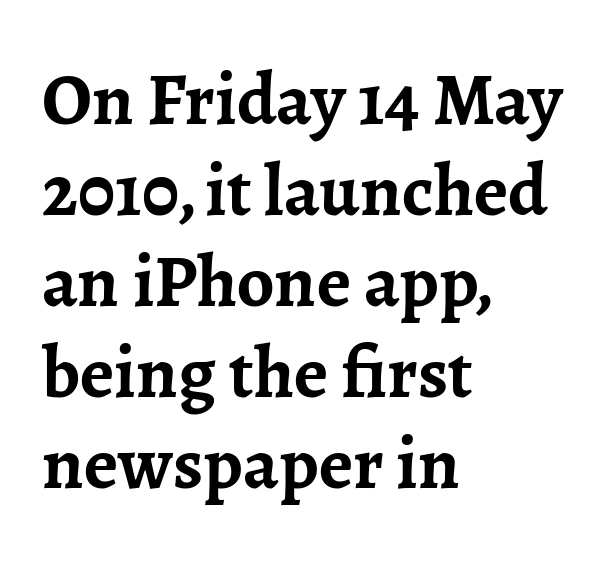
The image shows 74 px semibold serif type, upright; set left-aligned, line spacing 1.23x, normal letter spacing, not underlined; low stroke contrast and a medium x-height.
